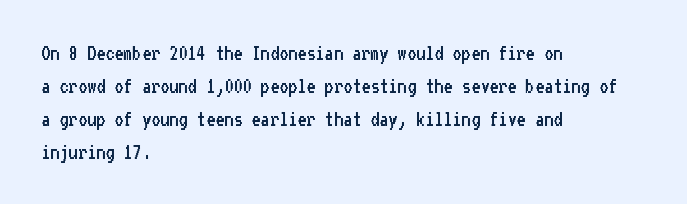
In terms of leading, this rendering sits right in the middle. Quick note: not italic, upright. Stems here are at most as thick as an everyday book face. Letter spacing: default.
